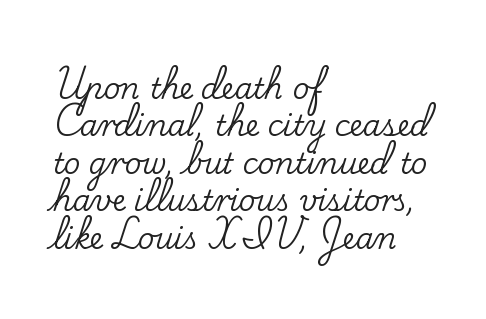
Beneath every word, the page is bare. If you measured baseline to baseline, you'd find a middling distance. Spacing verdict: proportional, widths tailored to each character. In terms of letterform style, serifs are clearly present. In CSS terms this would be text-align: left.
